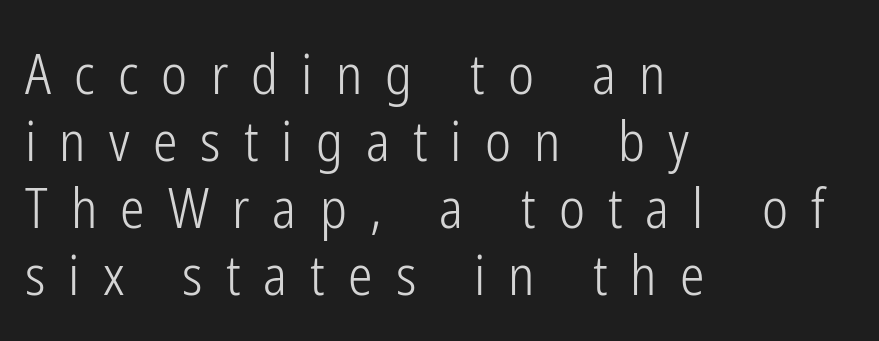
Q: Is the text bold? A: No.
Q: Is the text italic (slanted)? A: No, it is upright.
Q: Is the typeface a serif or a sans-serif typeface? A: Sans-serif.
Q: Is the text underlined? A: No.
Q: How is the paragraph aligned? A: Left-aligned.
Q: Is the spacing between letters normal or unusually wide? A: Unusually wide.
Q: Width (condensed, normal, or wide)? A: Condensed.
Q: Stroke contrast? A: Low.
Q: x-height? A: Medium.
Q: Monospaced? A: No.
